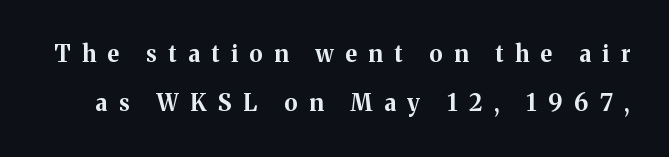
The image shows 23 px bold type, upright; set loose line spacing (2.13x), unusually wide letter spacing (+0.5 em), not underlined.
